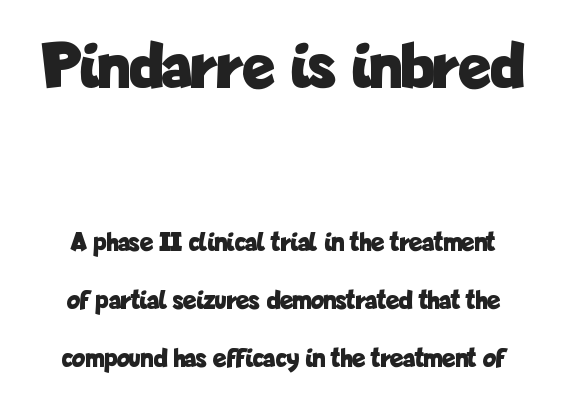
The words here are not underlined. How are the letters spaced? Ordinarily, with no added tracking. Is there any slant? The stems are plumb. The font family rendered here belongs to the sans-serif group.
